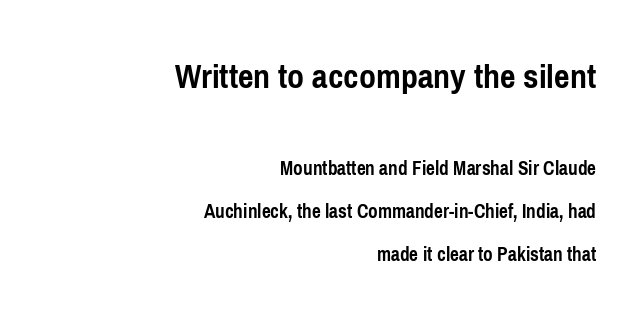
The image shows 37 px semibold, condensed sans-serif type, upright; set right-aligned, loose line spacing (2.04x), normal letter spacing, not underlined; the first (top) block is 1.76x larger; low stroke contrast and a medium x-height.
